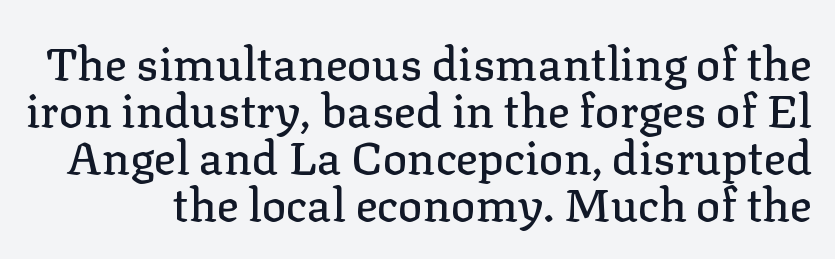
{"serif": "yes", "italic": "no", "width": "normal", "stroke_contrast": "low", "x_height": "medium", "monospaced": "no", "underline": "no", "line_spacing": "tight", "line_spacing_ratio": 1.02, "letter_spacing": "normal", "letter_spacing_em": 0.0, "glyph_px": 46}
